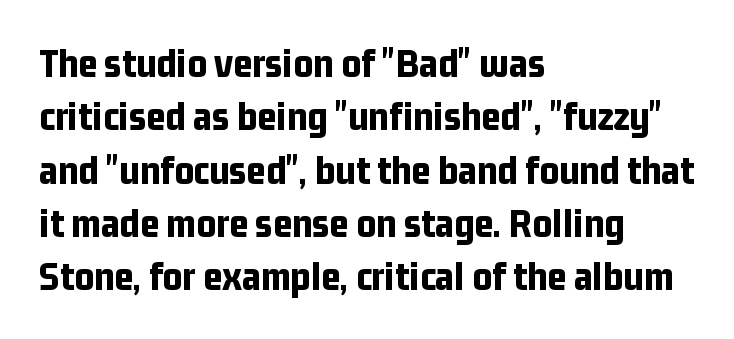
Q: Is the text bold? A: Yes.
Q: Is the text italic (slanted)? A: No, it is upright.
Q: Is the typeface a serif or a sans-serif typeface? A: Sans-serif.
Q: Is the text underlined? A: No.
Q: How is the paragraph aligned? A: Left-aligned.
Q: Is the spacing between letters normal or unusually wide? A: Normal.
Q: Is the spacing between lines tight, normal or loose? A: Normal.
Q: Width (condensed, normal, or wide)? A: Condensed.
Q: Stroke contrast? A: Low.
Q: x-height? A: Medium.
Q: Monospaced? A: No.
